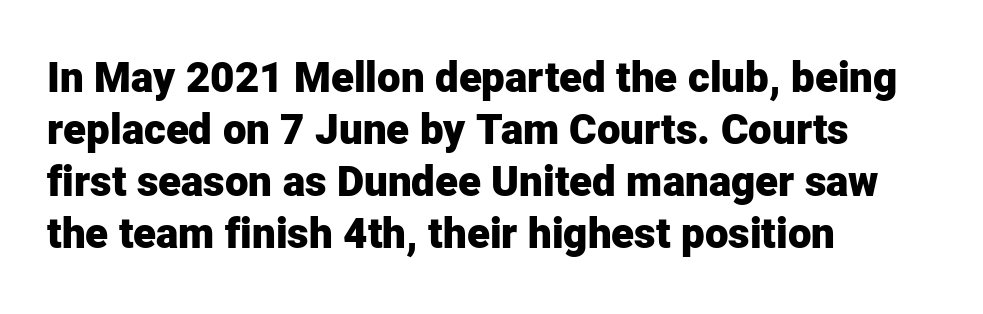
{"serif": "no", "italic": "no", "bold": "yes", "weight": "heavy", "width": "normal", "stroke_contrast": "low", "x_height": "medium", "monospaced": "no", "underline": "no", "align": "left", "line_spacing_ratio": 1.24, "letter_spacing": "normal", "letter_spacing_em": 0.0, "glyph_px": 42}
